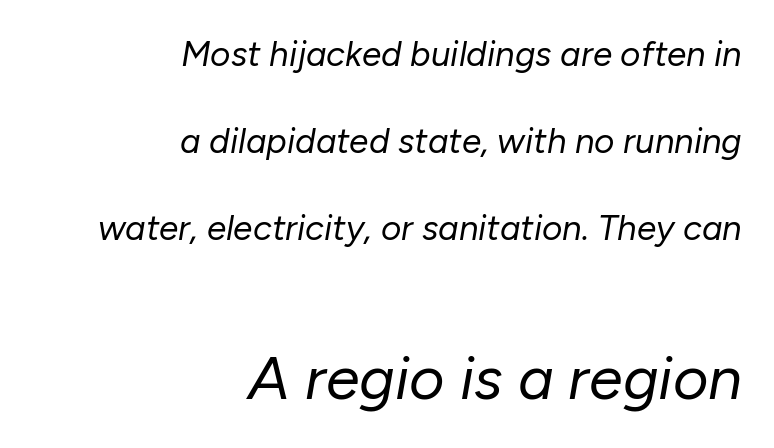
The image shows 61 px regular-weight type, italic (leaning right); set right-aligned, loose line spacing (2.48x), normal letter spacing, not underlined; the second (bottom) block is 1.74x larger; low stroke contrast and a medium x-height.
